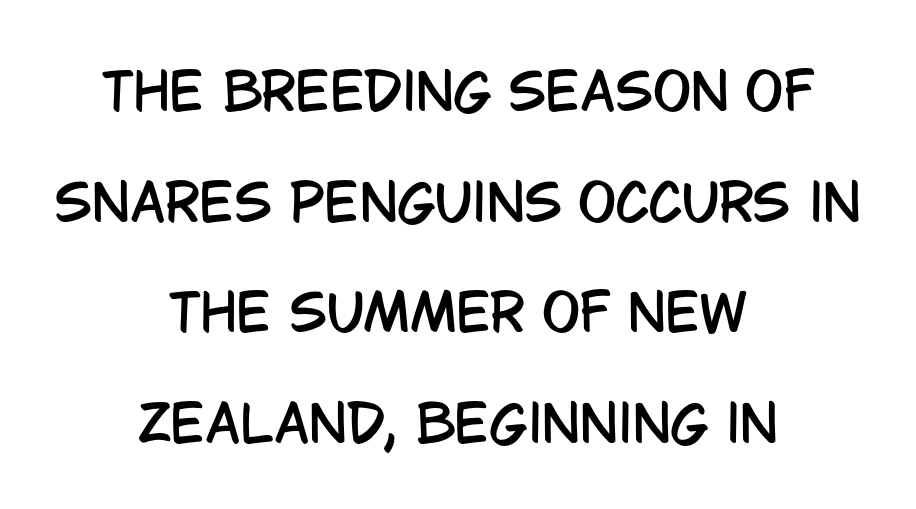
Q: Is the text italic (slanted)? A: No, it is upright.
Q: Is the typeface a serif or a sans-serif typeface? A: Sans-serif.
Q: Is the text underlined? A: No.
Q: How is the paragraph aligned? A: Centered.
Q: Is the spacing between letters normal or unusually wide? A: Normal.
Q: Is the spacing between lines tight, normal or loose? A: Loose.
Q: Width (condensed, normal, or wide)? A: Condensed.
Q: Stroke contrast? A: Low.
Q: x-height? A: Large.
Q: Monospaced? A: No.
